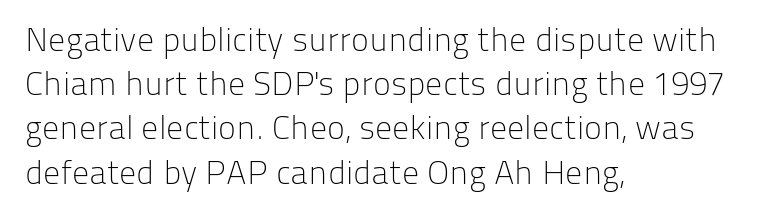
The image shows 34 px light sans-serif type, upright; set left-aligned, normal line spacing (1.3x), normal letter spacing, not underlined; low stroke contrast and a medium x-height.
